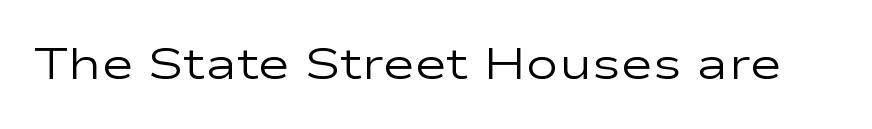
Stems here are at most as thick as an everyday book face. Inter-character spacing is left at the font's built-in metrics. Typographically, this falls in the sans-serif category. Italic? Not at all — the glyphs are vertical. Each letter keeps its own natural width here, so spacing adapts to shape.
